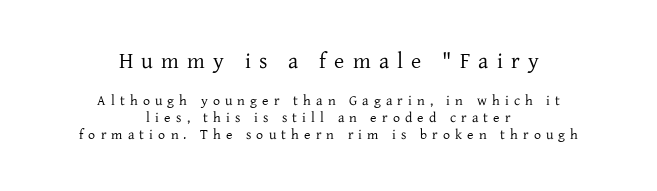
{"italic": "no", "bold": "no", "underline": "no", "align": "center", "line_spacing_ratio": 1.23, "letter_spacing": "wide", "letter_spacing_em": 0.37, "larger_block": "first", "size_ratio": 1.57, "glyph_px": 22}
